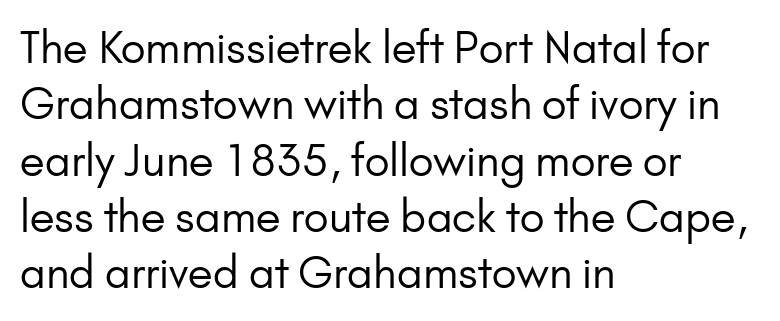
Unmarked baselines from the first word to the last. These lines stack with their left ends in a neat column. The passage shown is typed in a proportional face where columns would drift. Words appear dense and cohesive because spacing is normal. The axis of the letterforms is exactly vertical. Does the type have serifs? No, each stem ends abruptly.
